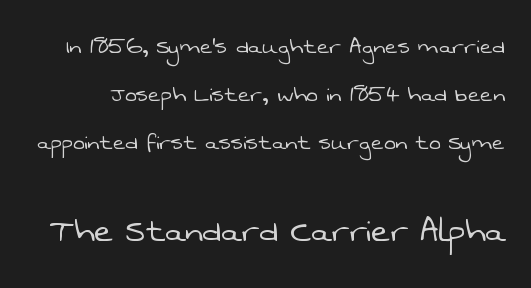
Q: Is the text bold? A: No.
Q: Is the typeface a serif or a sans-serif typeface? A: Sans-serif.
Q: Is the text underlined? A: No.
Q: Is the spacing between letters normal or unusually wide? A: Normal.
Q: Which block of text is set in a larger size, the first (top) or the second (bottom)? A: The second (bottom) one.
Q: Width (condensed, normal, or wide)? A: Normal.
Q: Stroke contrast? A: Low.
Q: x-height? A: Medium.
Q: Monospaced? A: No.
